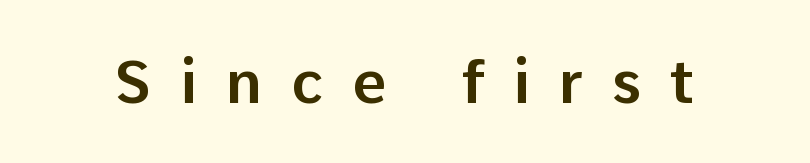
{"serif": "no", "italic": "no", "width": "normal", "stroke_contrast": "low", "x_height": "medium", "monospaced": "no", "underline": "no", "letter_spacing": "wide", "letter_spacing_em": 0.48, "glyph_px": 60}
